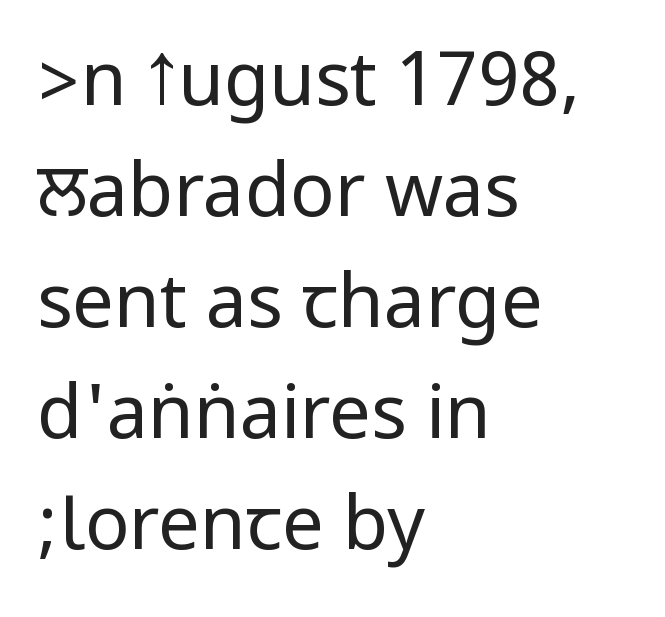
Q: Is the text bold? A: No.
Q: Is the text italic (slanted)? A: No, it is upright.
Q: Is the typeface a serif or a sans-serif typeface? A: Sans-serif.
Q: Is the text underlined? A: No.
Q: How is the paragraph aligned? A: Left-aligned.
Q: Is the spacing between letters normal or unusually wide? A: Normal.
Q: Is the spacing between lines tight, normal or loose? A: Normal.
Q: Width (condensed, normal, or wide)? A: Condensed.
Q: Stroke contrast? A: Low.
